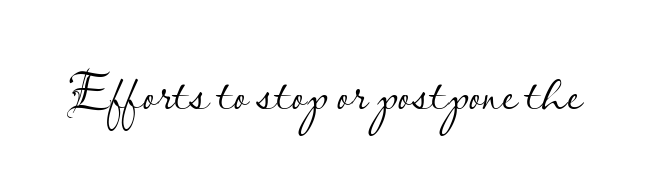
The image shows 58 px light sans-serif type; set normal letter spacing, not underlined; low stroke contrast and a small x-height.
